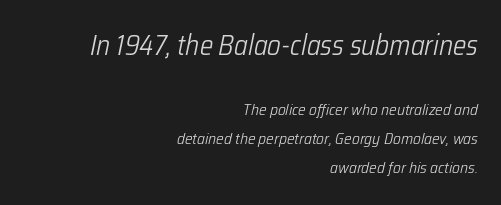
{"italic": "yes", "lean": "right", "slant_degrees": 12, "bold": "no", "weight": "light", "width": "condensed", "stroke_contrast": "low", "x_height": "medium", "monospaced": "no", "underline": "no", "align": "right", "line_spacing_ratio": 1.81, "letter_spacing": "normal", "letter_spacing_em": 0.0, "larger_block": "first", "size_ratio": 1.75, "glyph_px": 28}
